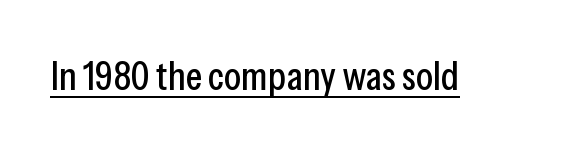
Q: Is the text italic (slanted)? A: No, it is upright.
Q: Is the typeface a serif or a sans-serif typeface? A: Sans-serif.
Q: Is the text underlined? A: Yes.
Q: Is the spacing between letters normal or unusually wide? A: Normal.
Q: Width (condensed, normal, or wide)? A: Condensed.
Q: Stroke contrast? A: Low.
Q: x-height? A: Medium.
Q: Monospaced? A: No.
